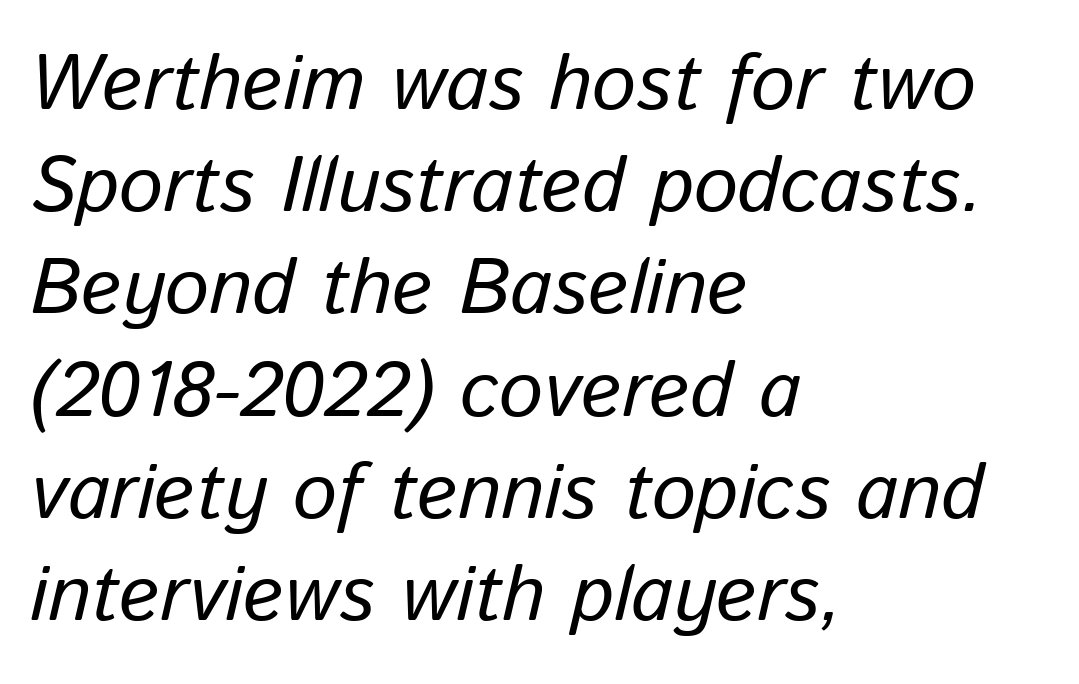
Q: Is the text italic (slanted)? A: Yes, it leans right by about 13 degrees.
Q: Is the text underlined? A: No.
Q: How is the paragraph aligned? A: Left-aligned.
Q: Is the spacing between letters normal or unusually wide? A: Normal.
Q: Is the spacing between lines tight, normal or loose? A: Normal.
Q: Width (condensed, normal, or wide)? A: Normal.
Q: Stroke contrast? A: Low.
Q: x-height? A: Medium.
Q: Monospaced? A: No.
